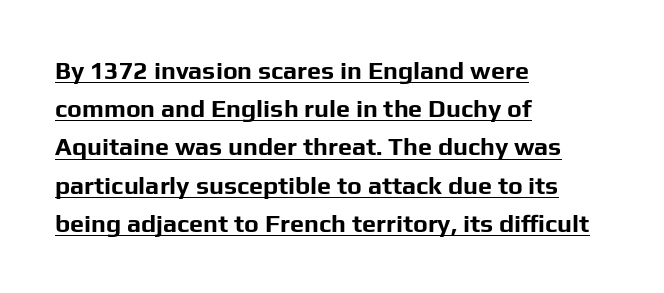
{"italic": "no", "bold": "yes", "underline": "yes", "align": "left", "line_spacing": "normal", "line_spacing_ratio": 1.53, "letter_spacing": "normal", "letter_spacing_em": 0.0, "glyph_px": 25}
